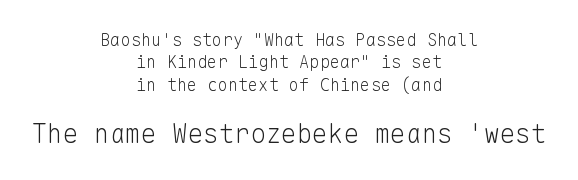
Quick note: interline space is typical. Words appear dense and cohesive because spacing is normal. Beneath every word, the page is bare. The face used here appears at its bigger size in the lower chunk. Bold? No — there's no thickening of the strokes.
